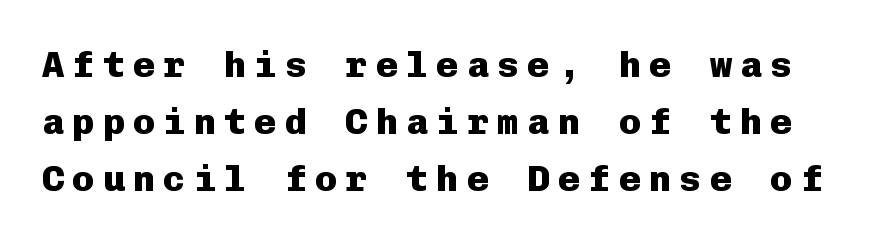
The image shows 37 px heavy sans-serif type, upright, monospaced; set normal line spacing (1.54x), unusually wide letter spacing (+0.22 em), not underlined; low stroke contrast and a medium x-height.
